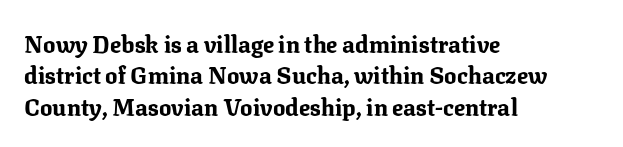
If you drew a line through each stem, it would be perfectly vertical. The face used here has the dense, thick strokes of a bold. All the whitespace from short lines collects on the right. Observe the ordinary spacing: letters are neighbours, not strangers. Rule under the text: the space is simply empty.
